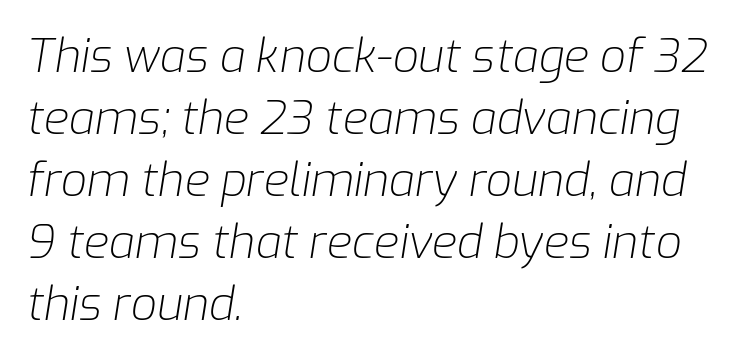
Think of a printed novel: that variable character pitch is what you see here. Glyph-to-glyph distance matches everyday printed text. Caption: face not bold, strokes unweighted. The rendering uses a moderate line-height, typical for paragraphs. The typesetter chose a ragged-right arrangement here.
